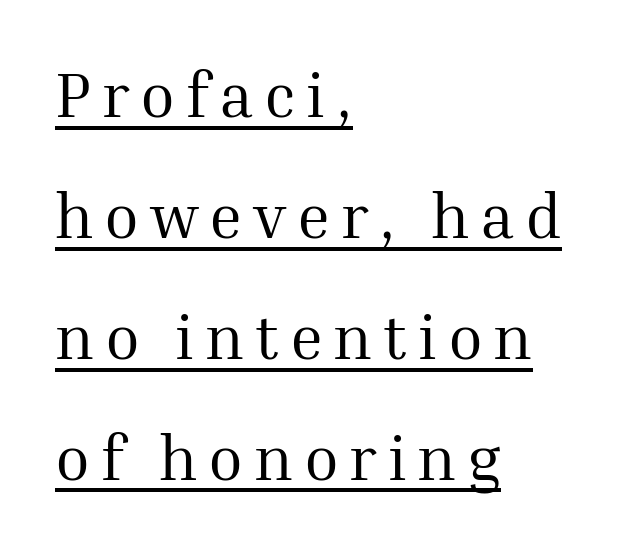
This sample uses an upright cut, with every glyph sitting square on the baseline. The typesetting does not lean heavy: it is not bold. Students, observe the line beneath the letters — that is underlining. Note: serifs present on the glyphs.
